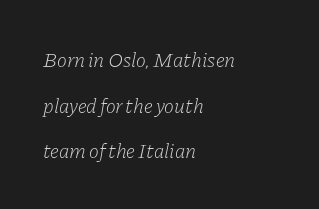
The image shows 21 px text type, italic (leaning right); set left-aligned, loose line spacing (2.17x), normal letter spacing, not underlined.
